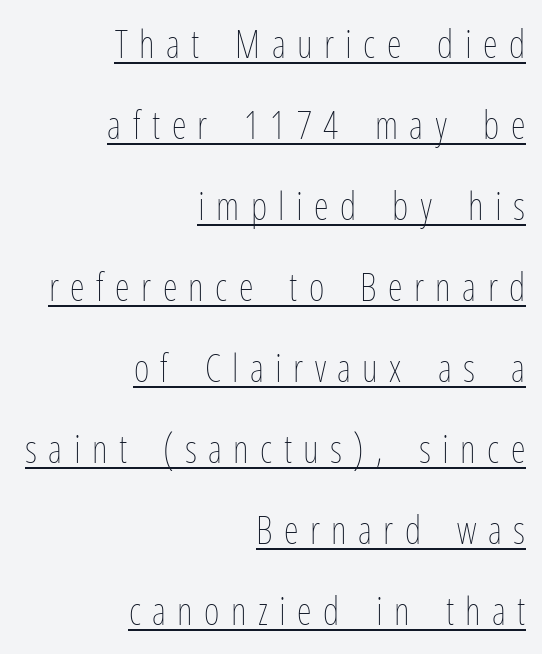
Q: Is the text bold? A: No.
Q: Is the text italic (slanted)? A: No, it is upright.
Q: Is the text underlined? A: Yes.
Q: How is the paragraph aligned? A: Right-aligned.
Q: Is the spacing between letters normal or unusually wide? A: Unusually wide.
Q: Is the spacing between lines tight, normal or loose? A: Loose.
Q: Width (condensed, normal, or wide)? A: Condensed.
Q: Stroke contrast? A: Low.
Q: x-height? A: Medium.
Q: Monospaced? A: No.
